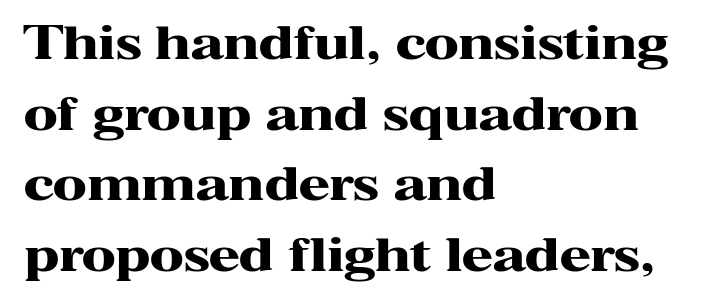
You could not count columns in this text — the font is proportionally spaced. Is this a sans? No — the strokes have serifs. Italic: no, the glyphs are upright roman. Short note: letters normally spaced. Each new line begins a customary step beneath the previous one.
